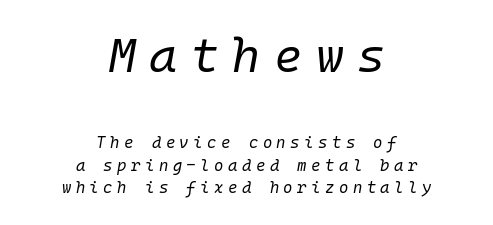
Fixed-width glyphs throughout — classic coding-font behaviour. Both edges are ragged and mirror each other, which tells us the setting is centered. The cut favours lightness, reaching ordinary text weight at its darkest. Size hierarchy here favors the leading block over the trailing one. The specimen reads as italic at a glance. The strip under each line holds only bare page.
